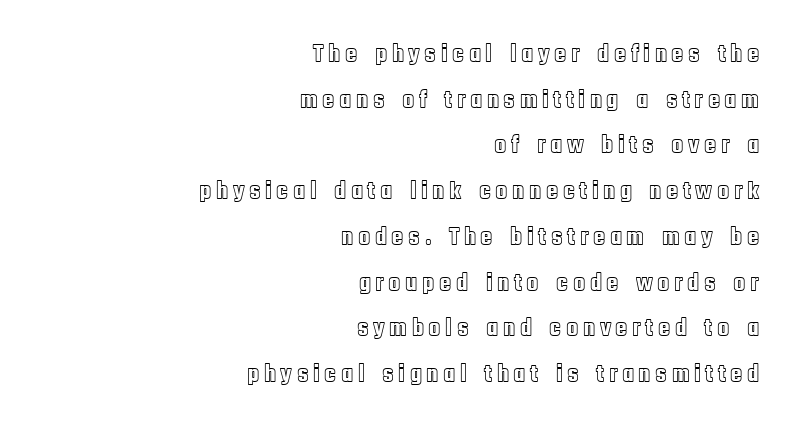
Q: Is the text italic (slanted)? A: No, it is upright.
Q: Is the text underlined? A: No.
Q: How is the paragraph aligned? A: Right-aligned.
